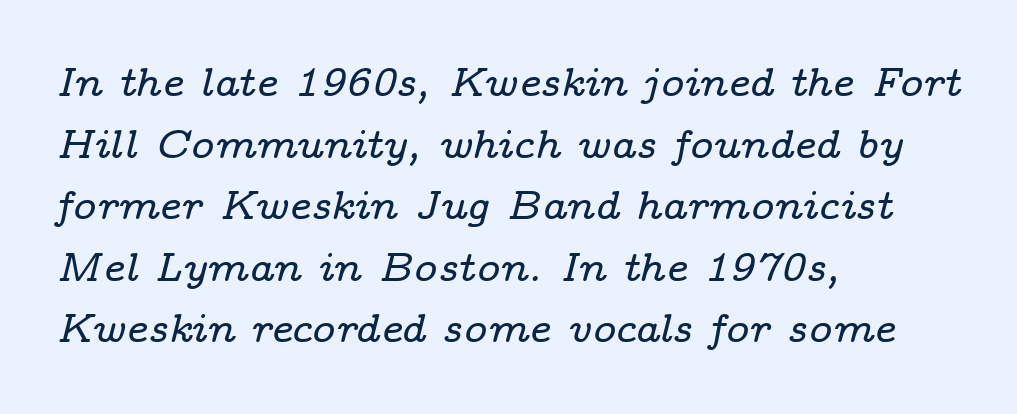
Honestly, there is no underline to notice here at all. Standard letterfit; no display-style spreading of the glyphs. Looks like regular typesetting: each glyph gets only the width it needs. The face used here is seriffed, in the tradition of book romans. Notice how the stems are inclined rather than vertical — that's the hallmark of italics. Left-aligned paragraph, ragged on the right.
